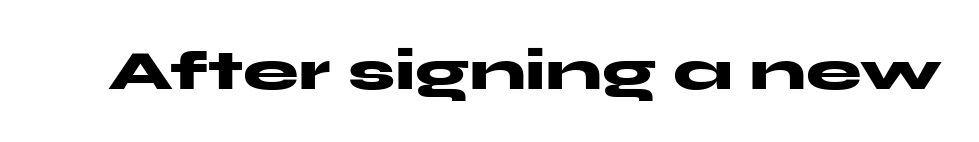
The image shows 56 px heavy, wide sans-serif type, upright; set normal letter spacing, not underlined; medium stroke contrast and a medium x-height.
